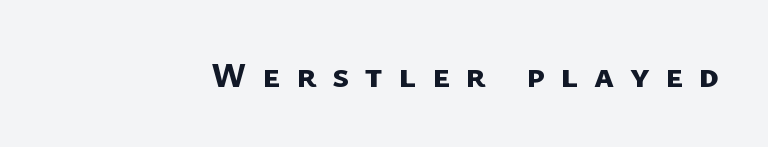
Q: Is the text bold? A: Yes.
Q: Is the typeface a serif or a sans-serif typeface? A: Sans-serif.
Q: Is the text underlined? A: No.
Q: Is the spacing between letters normal or unusually wide? A: Unusually wide.
Q: Width (condensed, normal, or wide)? A: Normal.
Q: Stroke contrast? A: Low.
Q: x-height? A: Medium.
Q: Monospaced? A: No.
